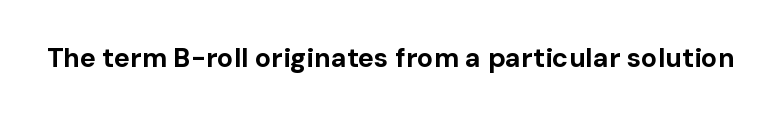
{"italic": "no", "bold": "yes", "underline": "no", "letter_spacing": "normal", "letter_spacing_em": 0.0, "glyph_px": 27}
